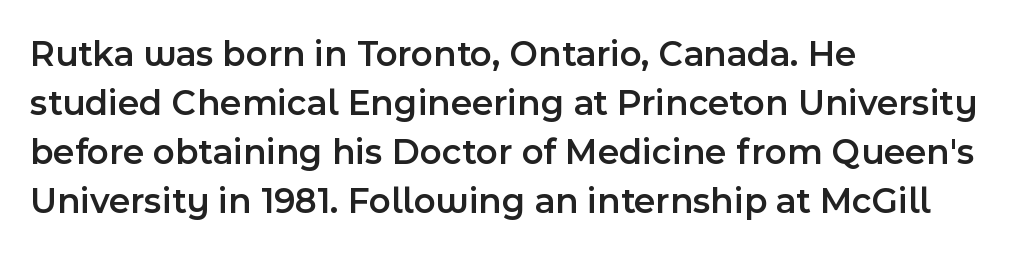
{"serif": "no", "italic": "no", "bold": "semi", "weight": "semibold", "width": "normal", "x_height": "medium", "monospaced": "no", "underline": "no", "align": "left", "line_spacing": "normal", "line_spacing_ratio": 1.32, "letter_spacing": "normal", "letter_spacing_em": 0.0, "glyph_px": 37}
